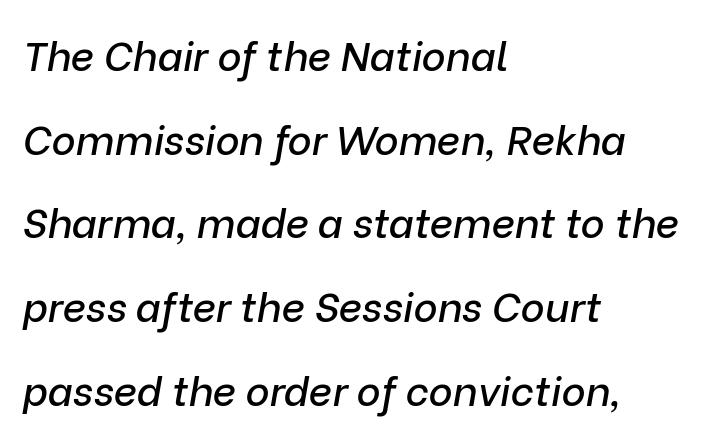
The image shows 41 px text type, italic (leaning right); set left-aligned, loose line spacing (2.04x), normal letter spacing, not underlined; low stroke contrast and a medium x-height.
